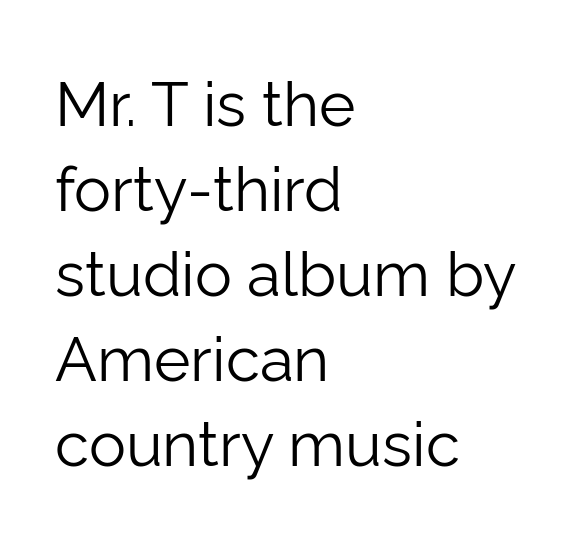
{"serif": "no", "italic": "no", "bold": "no", "weight": "light", "width": "normal", "stroke_contrast": "low", "x_height": "medium", "monospaced": "no", "underline": "no", "align": "left", "line_spacing": "normal", "line_spacing_ratio": 1.37, "letter_spacing": "normal", "letter_spacing_em": 0.0, "glyph_px": 62}
